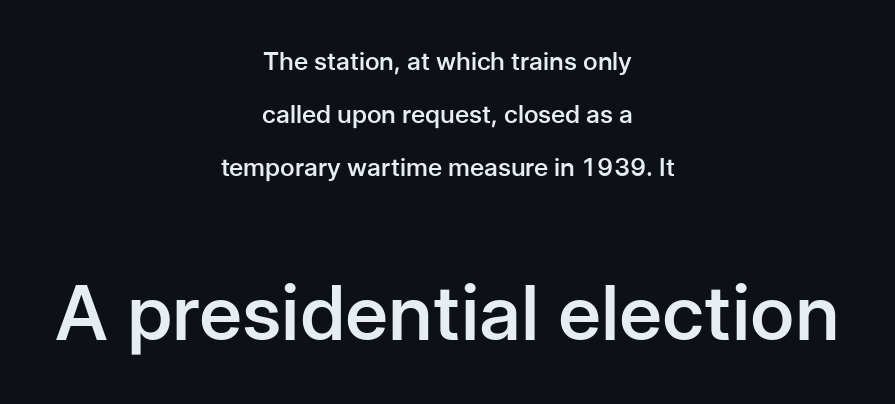
{"serif": "no", "italic": "no", "bold": "semi", "weight": "semibold", "width": "normal", "stroke_contrast": "low", "x_height": "medium", "monospaced": "no", "underline": "no", "align": "center", "line_spacing": "loose", "line_spacing_ratio": 2.13, "letter_spacing": "normal", "letter_spacing_em": 0.0, "larger_block": "second", "size_ratio": 3.04, "glyph_px": 76}
